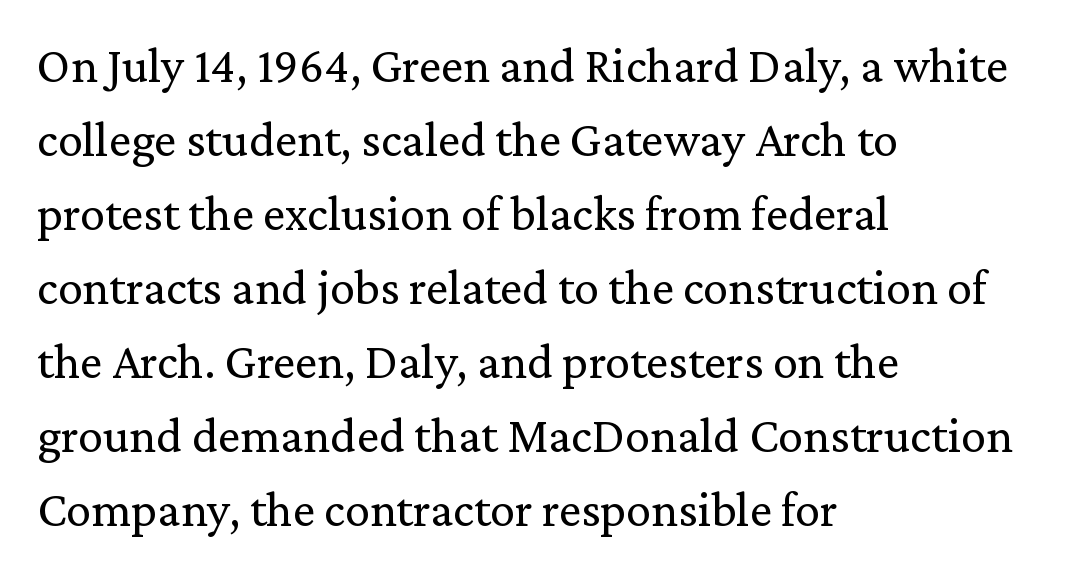
The image shows 50 px regular-weight serif type, upright; set left-aligned, normal line spacing (1.48x), normal letter spacing, not underlined; low stroke contrast and a medium x-height.
